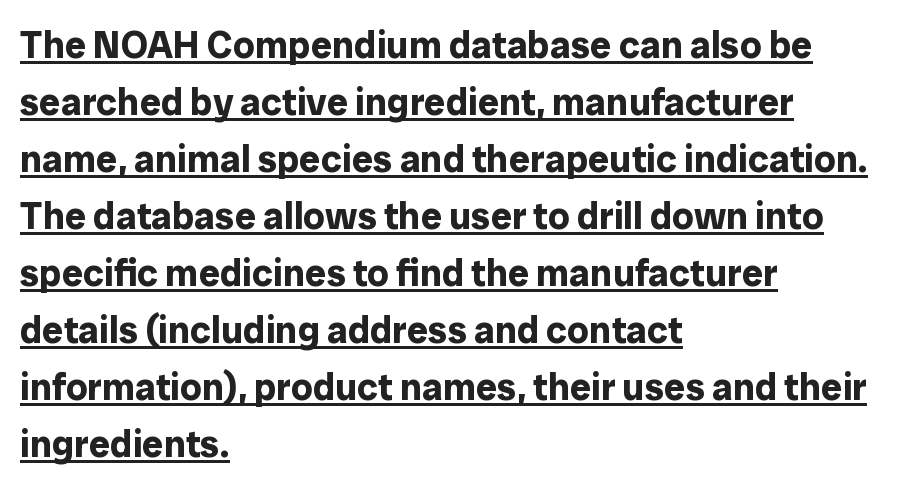
{"serif": "no", "italic": "no", "bold": "yes", "weight": "bold", "width": "normal", "stroke_contrast": "low", "x_height": "medium", "monospaced": "no", "underline": "yes", "align": "left", "line_spacing": "normal", "line_spacing_ratio": 1.5, "letter_spacing": "normal", "letter_spacing_em": 0.0, "glyph_px": 38}
